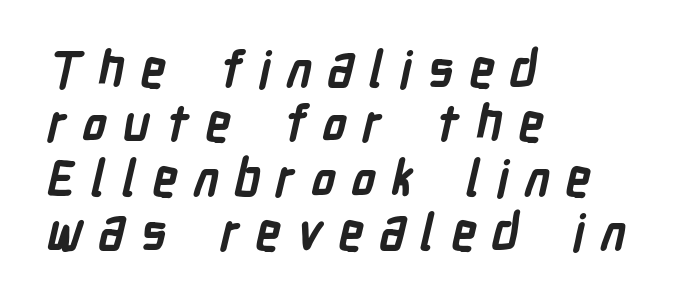
In terms of letterspacing, this is a distinctly airy, spread setting. The strip under each line holds only bare page. The font is running at its bold setting. The text was rendered using a sans face with plain stroke endings.
